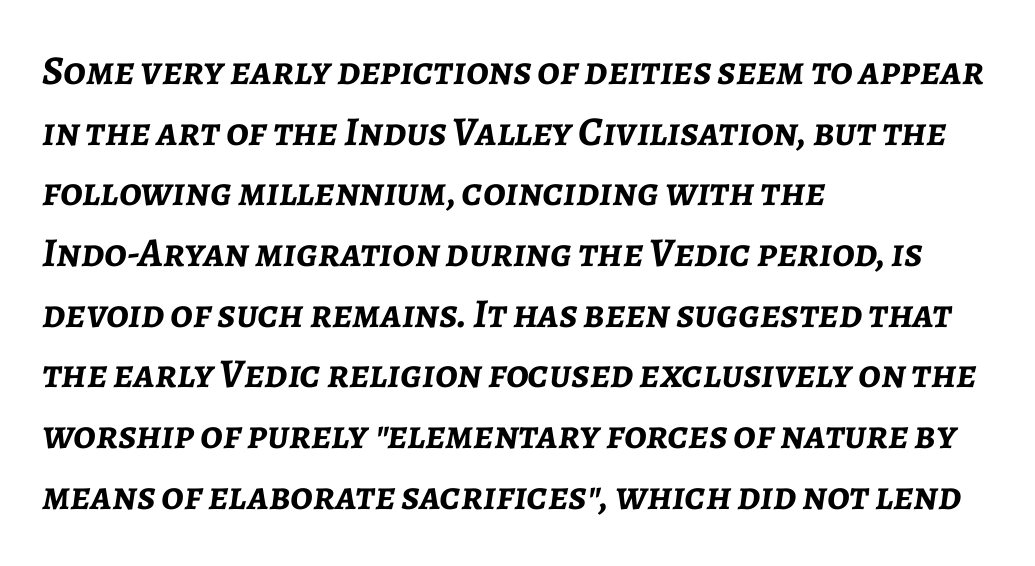
{"italic": "yes", "lean": "right", "slant_degrees": 7, "bold": "yes", "weight": "semibold", "width": "normal", "stroke_contrast": "low", "x_height": "medium", "monospaced": "no", "underline": "no", "align": "left", "line_spacing": "normal", "line_spacing_ratio": 1.48, "letter_spacing": "normal", "letter_spacing_em": 0.0, "glyph_px": 41}
